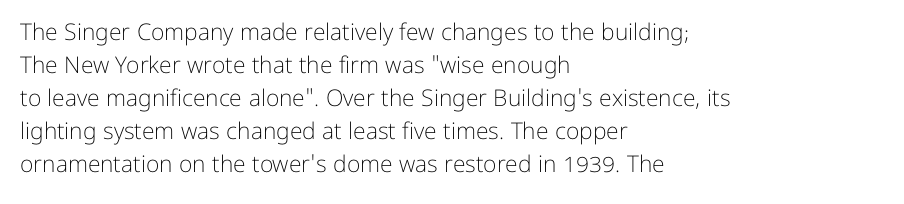
{"italic": "no", "bold": "no", "underline": "no", "align": "left", "line_spacing": "normal", "line_spacing_ratio": 1.43, "letter_spacing": "normal", "letter_spacing_em": 0.0, "glyph_px": 23}
